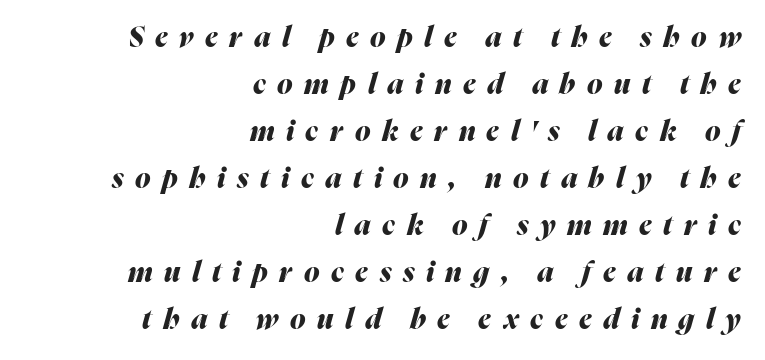
The image shows 28 px heavy type, italic (leaning right); set right-aligned, normal line spacing (1.68x), unusually wide letter spacing (+0.41 em), not underlined; medium stroke contrast and a medium x-height.
